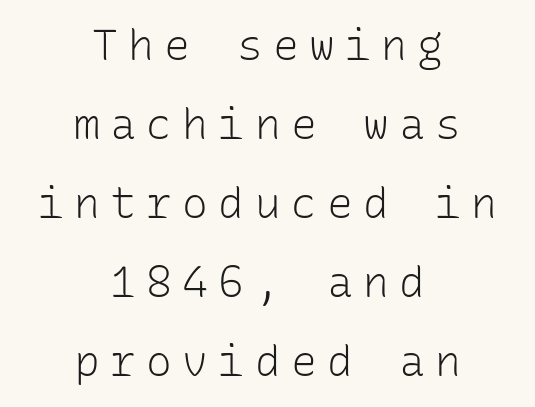
Q: Is the text bold? A: No.
Q: Is the text italic (slanted)? A: No, it is upright.
Q: Is the typeface a serif or a sans-serif typeface? A: Sans-serif.
Q: Is the text underlined? A: No.
Q: How is the paragraph aligned? A: Centered.
Q: Is the spacing between letters normal or unusually wide? A: Unusually wide.
Q: Width (condensed, normal, or wide)? A: Normal.
Q: Stroke contrast? A: Low.
Q: x-height? A: Medium.
Q: Monospaced? A: Yes.
